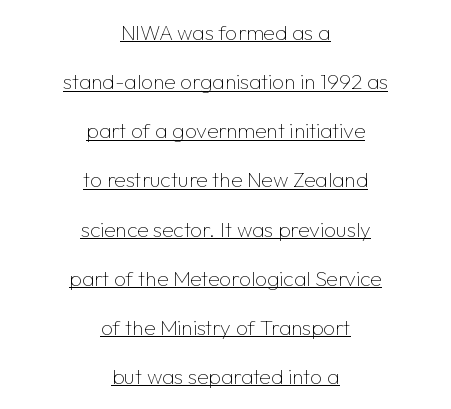
{"italic": "no", "bold": "no", "underline": "yes", "align": "center", "line_spacing": "loose", "line_spacing_ratio": 2.34, "letter_spacing": "normal", "letter_spacing_em": 0.0, "glyph_px": 21}
